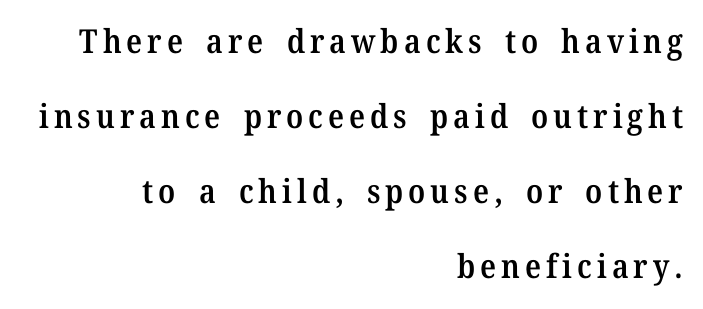
The image shows 33 px semibold serif type, upright; set right-aligned, loose line spacing (2.27x), not underlined; medium stroke contrast and a medium x-height.
